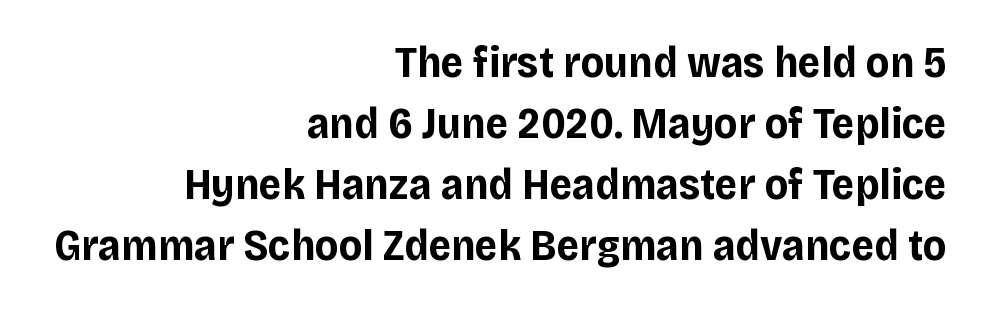
{"serif": "no", "italic": "no", "bold": "yes", "weight": "bold", "width": "normal", "stroke_contrast": "low", "x_height": "large", "monospaced": "no", "underline": "no", "align": "right", "line_spacing": "normal", "line_spacing_ratio": 1.39, "letter_spacing": "normal", "letter_spacing_em": 0.0, "glyph_px": 44}
